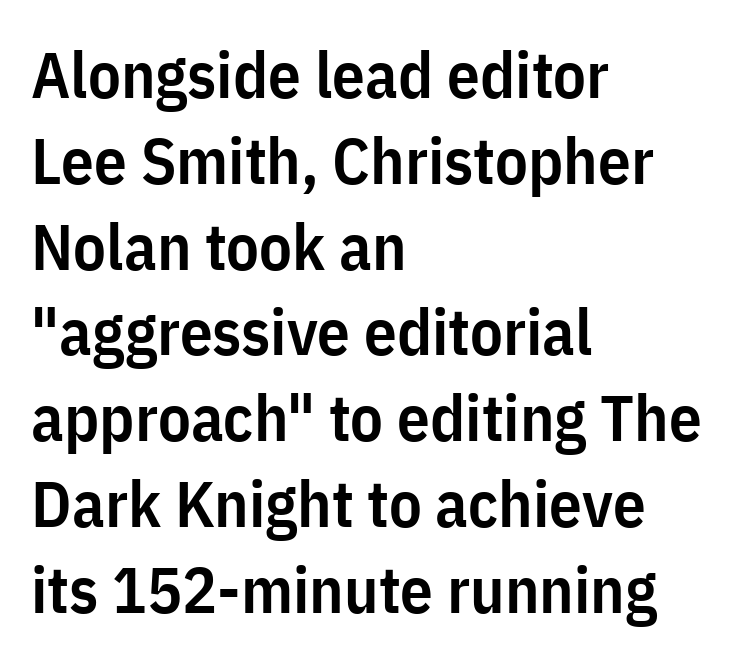
Q: Is the text bold? A: Semi-bold.
Q: Is the text italic (slanted)? A: No, it is upright.
Q: Is the typeface a serif or a sans-serif typeface? A: Sans-serif.
Q: Is the text underlined? A: No.
Q: How is the paragraph aligned? A: Left-aligned.
Q: Is the spacing between letters normal or unusually wide? A: Normal.
Q: Is the spacing between lines tight, normal or loose? A: Normal.
Q: Width (condensed, normal, or wide)? A: Condensed.
Q: Stroke contrast? A: Low.
Q: x-height? A: Medium.
Q: Monospaced? A: No.
